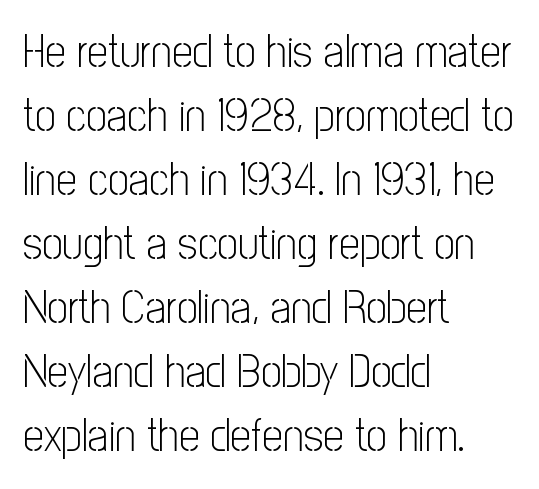
{"serif": "no", "italic": "no", "bold": "no", "weight": "light", "width": "condensed", "stroke_contrast": "low", "x_height": "medium", "monospaced": "no", "underline": "no", "align": "left", "line_spacing": "normal", "line_spacing_ratio": 1.39, "letter_spacing": "normal", "letter_spacing_em": 0.0, "glyph_px": 46}
